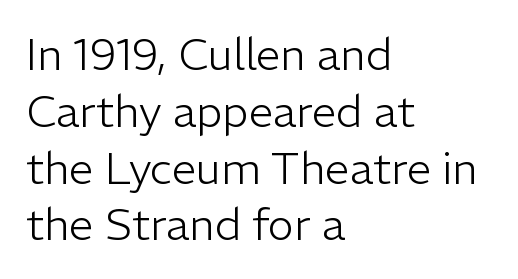
The image shows 44 px light sans-serif type, upright; set left-aligned, normal line spacing (1.29x), normal letter spacing, not underlined; low stroke contrast and a medium x-height.
